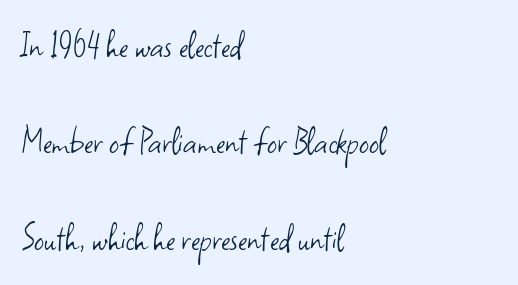
{"serif": "no", "bold": "no", "weight": "light", "width": "normal", "stroke_contrast": "low", "x_height": "small", "monospaced": "no", "underline": "no", "align": "left", "line_spacing": "loose", "line_spacing_ratio": 2.47, "letter_spacing": "normal", "letter_spacing_em": 0.0, "glyph_px": 39}
